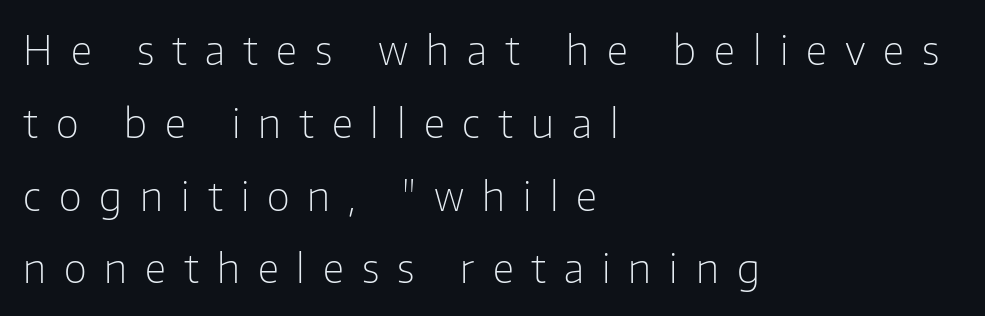
Q: Is the text bold? A: No.
Q: Is the text italic (slanted)? A: No, it is upright.
Q: Is the typeface a serif or a sans-serif typeface? A: Sans-serif.
Q: Is the text underlined? A: No.
Q: How is the paragraph aligned? A: Left-aligned.
Q: Is the spacing between letters normal or unusually wide? A: Unusually wide.
Q: Width (condensed, normal, or wide)? A: Normal.
Q: Stroke contrast? A: Low.
Q: x-height? A: Medium.
Q: Monospaced? A: No.
